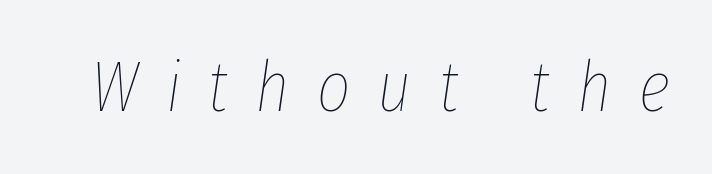
Weight: not bold — regular or lighter. The horizontal fit of the characters is loose and conspicuously gappy. The typography opts for an oblique posture over an upright one. The foot of each line stays bare and open. Each letter keeps its own natural width here, so spacing adapts to shape.
